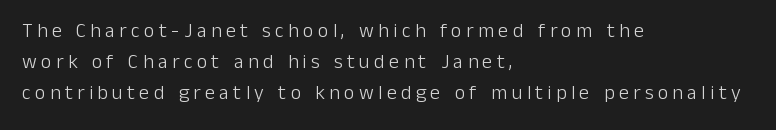
The image shows 20 px text type, upright; set left-aligned, normal line spacing (1.55x), unusually wide letter spacing (+0.22 em), not underlined.
